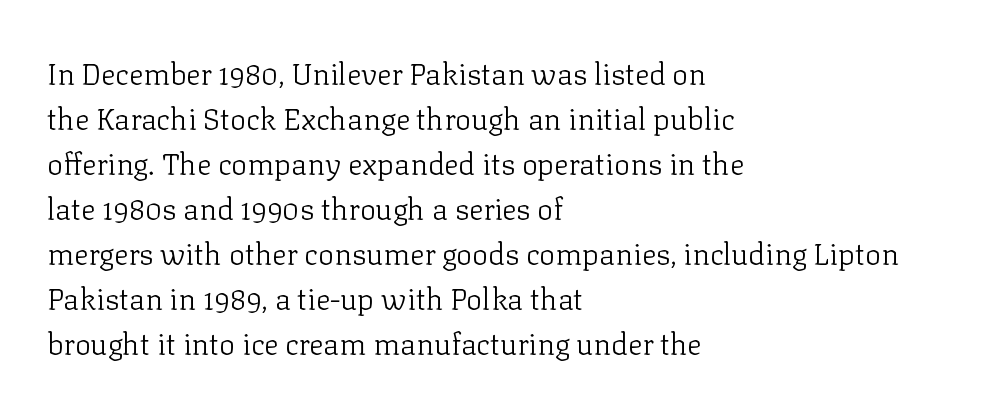
{"serif": "yes", "italic": "no", "bold": "no", "weight": "light", "width": "normal", "stroke_contrast": "low", "x_height": "medium", "monospaced": "no", "underline": "no", "align": "left", "line_spacing": "normal", "line_spacing_ratio": 1.5, "letter_spacing": "normal", "letter_spacing_em": 0.0, "glyph_px": 30}
